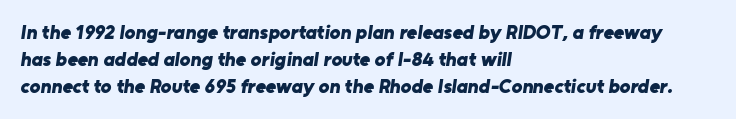
Pretty heavy lettering here — definitely bold. The area under the type is left untouched. The lines in this sample share a left origin and differ only in where they stop. These lines keep a tight, regular rhythm from letter to letter. Line spacing here is normal.
